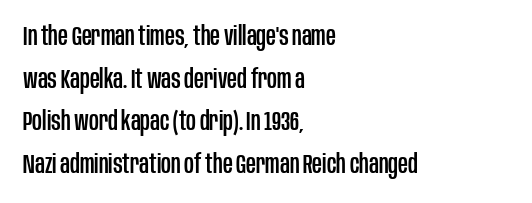
The image shows 27 px text type, upright; set left-aligned, normal line spacing (1.58x), normal letter spacing, not underlined.
